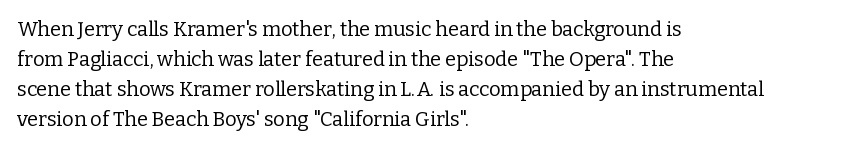
The face looks like a standard text weight, possibly lighter. A normal amount of white space separates one row of letters from the next. Line beginnings align vertically; line endings do not. The horizontal fit of the characters is conventional and even. The passage shown is not underscored anywhere.
